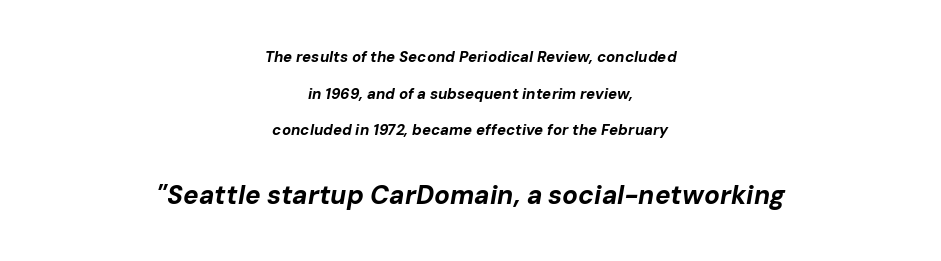
The image shows 26 px bold type, italic (leaning right); set centered, loose line spacing (2.45x), normal letter spacing, not underlined; the second (bottom) block is 1.73x larger.
